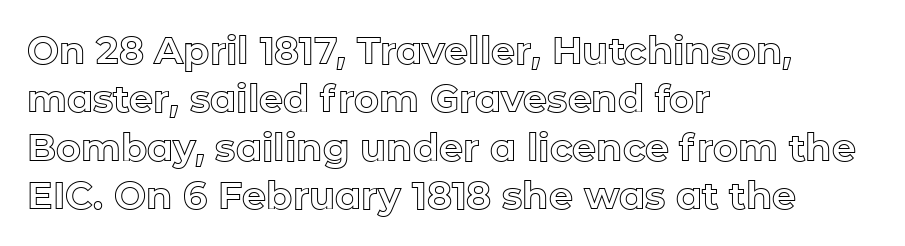
The image shows 38 px text type, upright; set left-aligned, normal line spacing (1.27x), normal letter spacing, not underlined; a medium x-height.
